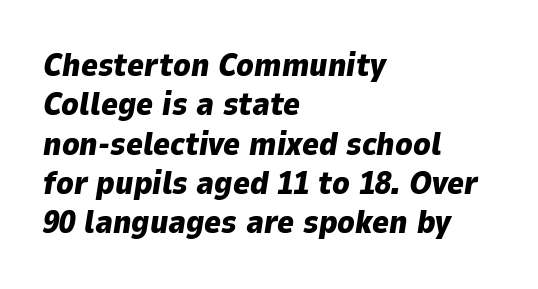
{"italic": "yes", "lean": "right", "slant_degrees": 9, "bold": "yes", "weight": "heavy", "width": "normal", "stroke_contrast": "low", "x_height": "medium", "monospaced": "no", "underline": "no", "align": "left", "line_spacing_ratio": 1.23, "letter_spacing": "normal", "letter_spacing_em": 0.0, "glyph_px": 32}
